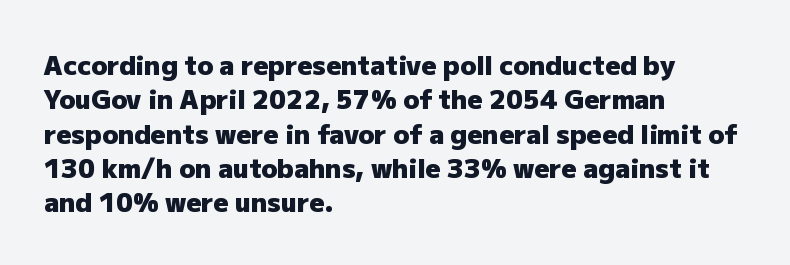
Q: Is the text bold? A: Yes.
Q: Is the text italic (slanted)? A: No, it is upright.
Q: Is the text underlined? A: No.
Q: How is the paragraph aligned? A: Left-aligned.
Q: Is the spacing between letters normal or unusually wide? A: Normal.
Q: Is the spacing between lines tight, normal or loose? A: Normal.
